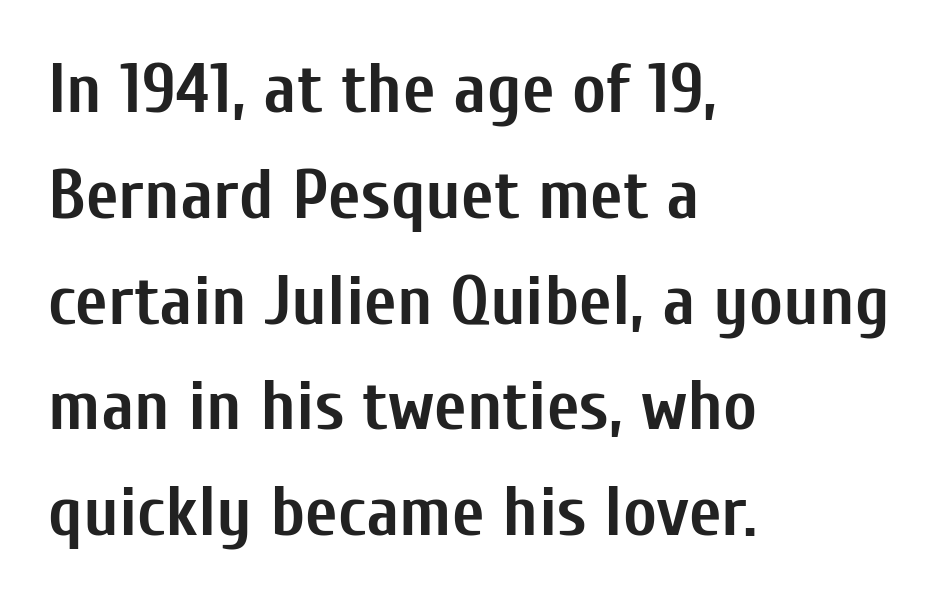
Q: Is the text bold? A: Yes.
Q: Is the text italic (slanted)? A: No, it is upright.
Q: Is the typeface a serif or a sans-serif typeface? A: Sans-serif.
Q: Is the text underlined? A: No.
Q: How is the paragraph aligned? A: Left-aligned.
Q: Is the spacing between letters normal or unusually wide? A: Normal.
Q: Is the spacing between lines tight, normal or loose? A: Normal.
Q: Width (condensed, normal, or wide)? A: Condensed.
Q: Stroke contrast? A: Low.
Q: x-height? A: Medium.
Q: Monospaced? A: No.
